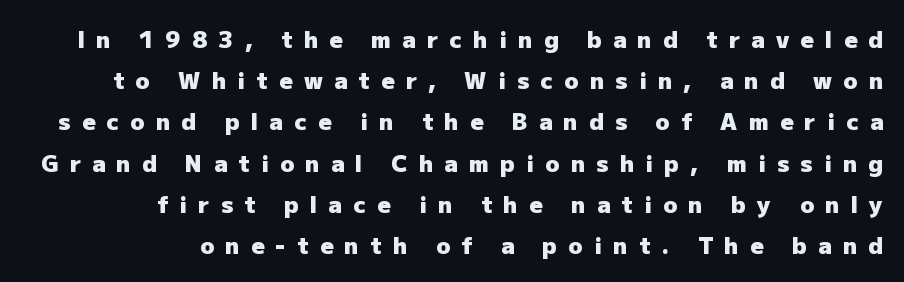
Q: Is the text bold? A: Yes.
Q: Is the text italic (slanted)? A: No, it is upright.
Q: Is the text underlined? A: No.
Q: How is the paragraph aligned? A: Right-aligned.
Q: Is the spacing between letters normal or unusually wide? A: Unusually wide.
